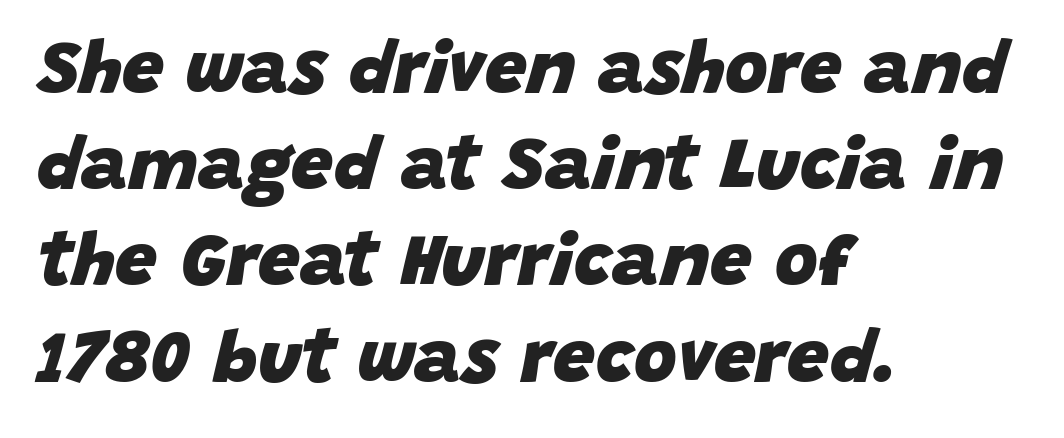
{"italic": "yes", "lean": "right", "slant_degrees": 15, "bold": "yes", "weight": "heavy", "width": "normal", "stroke_contrast": "low", "x_height": "large", "monospaced": "no", "underline": "no", "align": "left", "line_spacing": "normal", "line_spacing_ratio": 1.3, "letter_spacing": "normal", "letter_spacing_em": 0.0, "glyph_px": 74}
